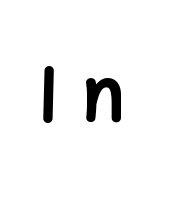
The image shows 72 px bold sans-serif type, upright; set unusually wide letter spacing (+0.37 em), not underlined; low stroke contrast and a medium x-height.
